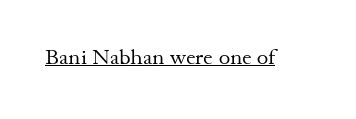
Does a line run under the words? Yes, clearly. Each word holds together tightly as a unit, with standard inter-letter gaps. When letters stand straight like this, we call the style roman or upright. Compared with a typical body face, this is equally light or lighter still.
